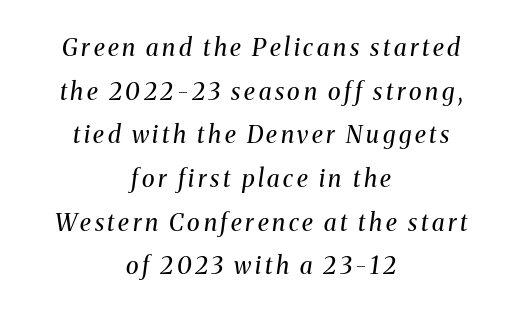
Nothing heavy about these letters — not bold at all. The text carries the slant typical of an italic or oblique font. Descender tails drop into unmarked territory. Is the block centered? Yes — each line is placed symmetrically about the middle.
